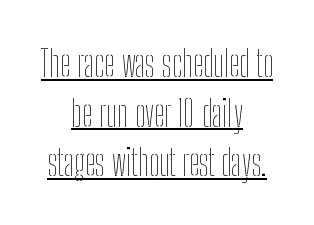
The image shows 37 px thin, condensed type, upright; set centered, normal line spacing (1.34x), normal letter spacing, underlined; low stroke contrast and a medium x-height.
